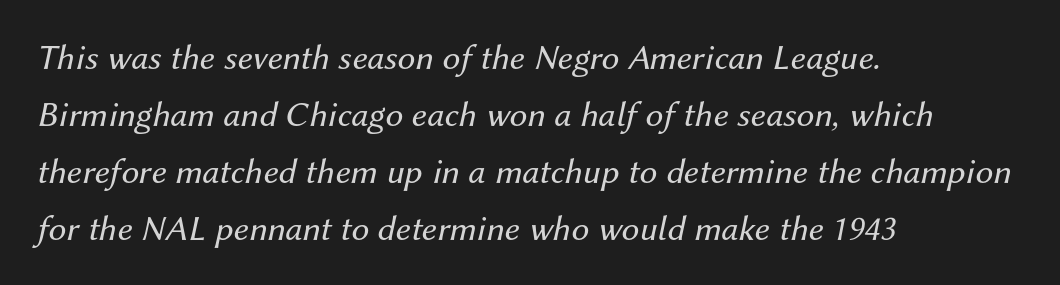
Q: Is the text bold? A: No.
Q: Is the text italic (slanted)? A: Yes, it leans right by about 12 degrees.
Q: Is the text underlined? A: No.
Q: How is the paragraph aligned? A: Left-aligned.
Q: Is the spacing between letters normal or unusually wide? A: Normal.
Q: Is the spacing between lines tight, normal or loose? A: Normal.
Q: Width (condensed, normal, or wide)? A: Normal.
Q: Stroke contrast? A: Medium.
Q: x-height? A: Medium.
Q: Monospaced? A: No.
